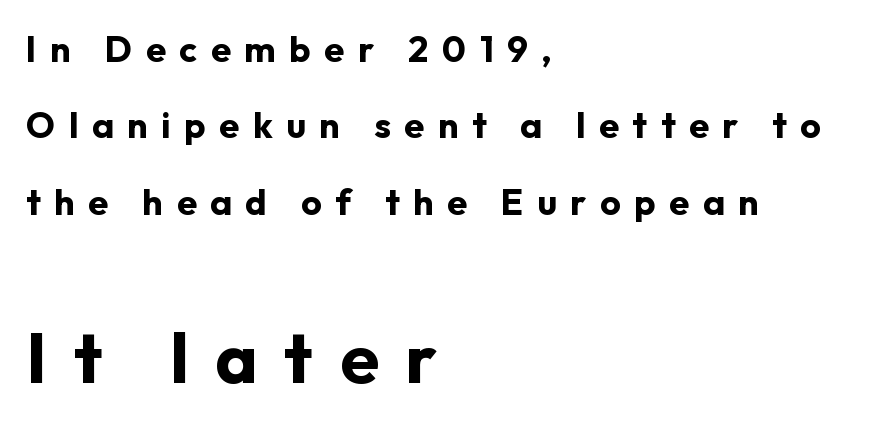
A student would call this left alignment; a typographer would say flush left, rag right. No italicization has been applied; the sample stays upright. Look at the glyph heights: the lower group is clearly the bigger setting. The zone under the glyphs is completely vacant.
